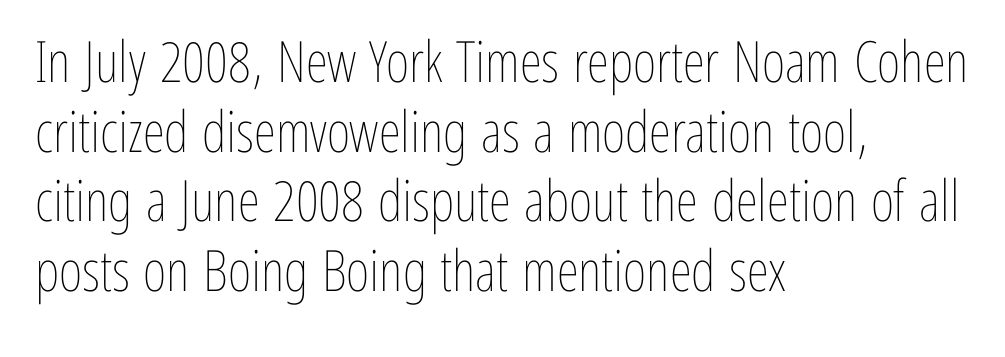
The image shows 57 px thin, condensed type, upright; set left-aligned, line spacing 1.22x, normal letter spacing, not underlined; low stroke contrast and a medium x-height.
